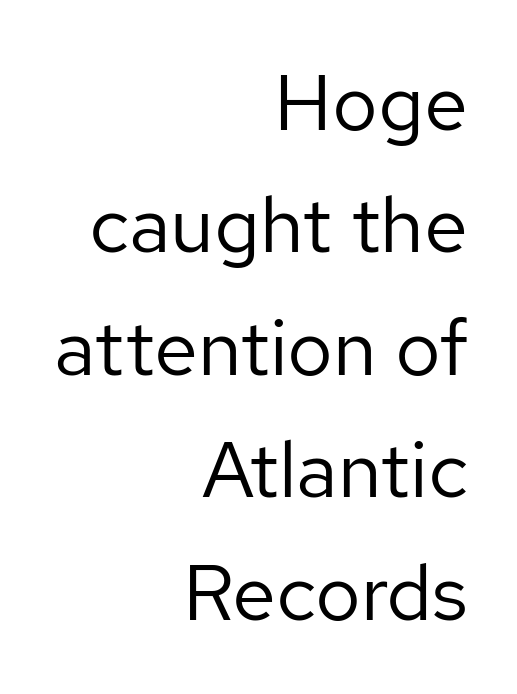
This is the regular roman posture of the typeface. I'd call this a sans setting — the letters go barefoot. In terms of letterspacing, this is plain default setting. The setting favours the right margin, as signatures and pull-quotes sometimes do. The passage shown is not bold in any degree. Evenly set lines give the paragraph a standard silhouette.
